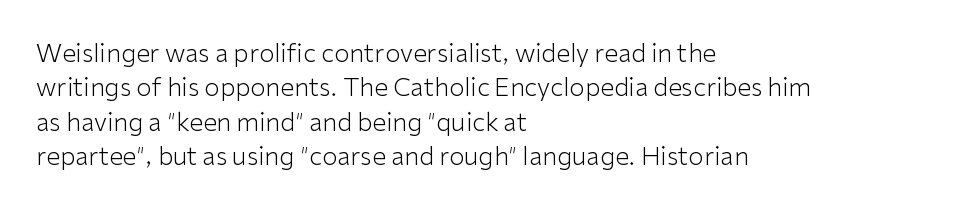
Spacing between characters is what you'd get straight out of the box. The passage shown is not underscored anywhere. The lines in this sample share a left origin and differ only in where they stop. The lines sit at an ordinary, default distance from one another. Is the type heavy? It reads as light-to-regular instead.
